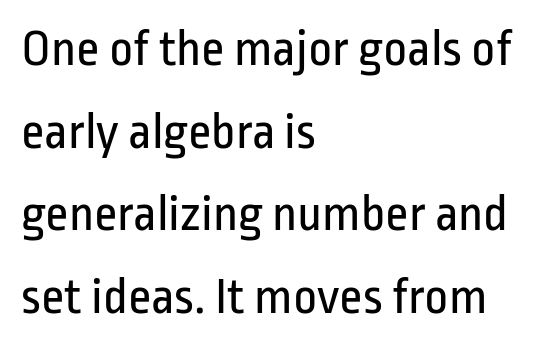
The image shows 52 px regular-weight, condensed sans-serif type, upright; set left-aligned, normal line spacing (1.59x), normal letter spacing, not underlined; low stroke contrast and a medium x-height.
